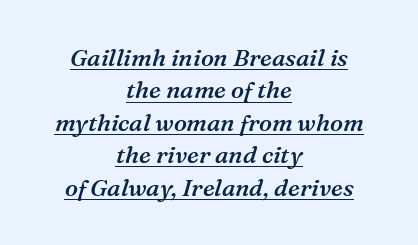
Q: Is the text bold? A: Semi-bold.
Q: Is the text italic (slanted)? A: Yes, it leans right by about 16 degrees.
Q: Is the text underlined? A: Yes.
Q: How is the paragraph aligned? A: Centered.
Q: Is the spacing between letters normal or unusually wide? A: Normal.
Q: Is the spacing between lines tight, normal or loose? A: Normal.
